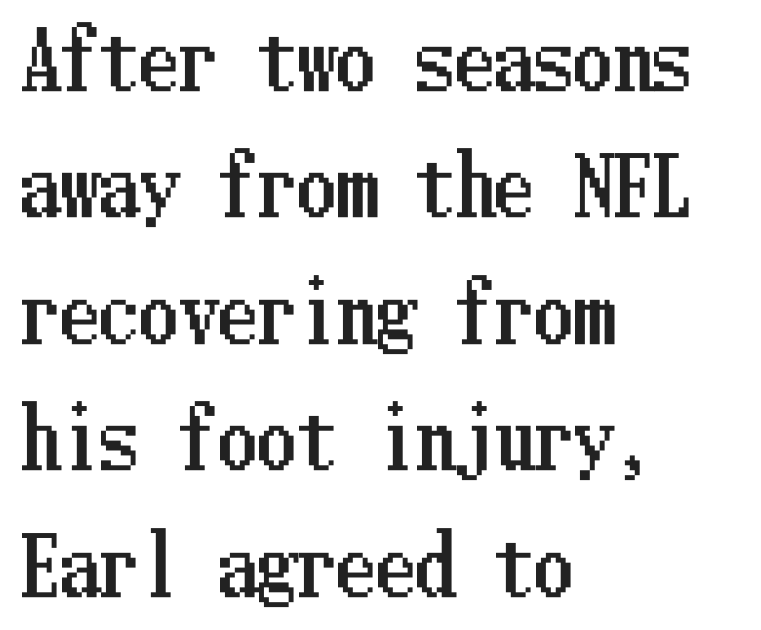
{"italic": "no", "width": "condensed", "stroke_contrast": "low", "x_height": "medium", "underline": "no", "align": "left", "line_spacing": "normal", "line_spacing_ratio": 1.6, "letter_spacing": "normal", "letter_spacing_em": 0.0, "glyph_px": 79}
